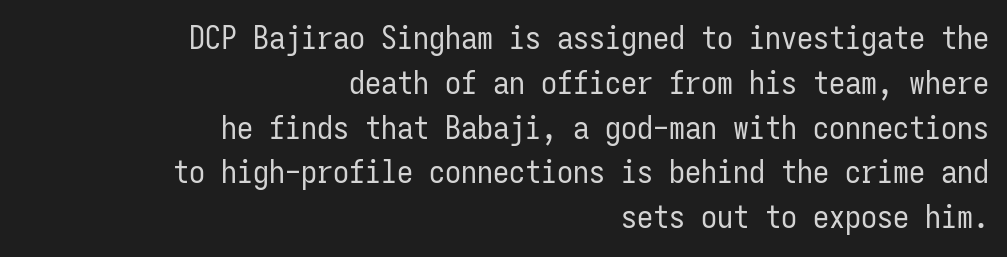
{"serif": "no", "italic": "no", "bold": "no", "weight": "regular", "width": "condensed", "stroke_contrast": "low", "x_height": "medium", "monospaced": "yes", "underline": "no", "align": "right", "line_spacing": "normal", "line_spacing_ratio": 1.4, "letter_spacing": "normal", "letter_spacing_em": 0.0, "glyph_px": 32}
